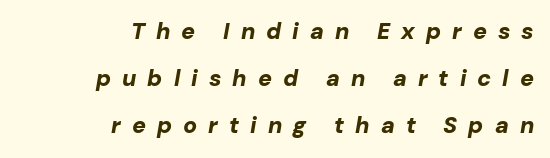
Summary of vertical rhythm: relaxed, with wide interline spacing. If you drew a ruler down the right edge, every line would touch it. Words appear elongated and porous because spacing is wide. These lines were composed using italics. The strip under each line holds only bare page. The sample has been set heavy, in full bold.
